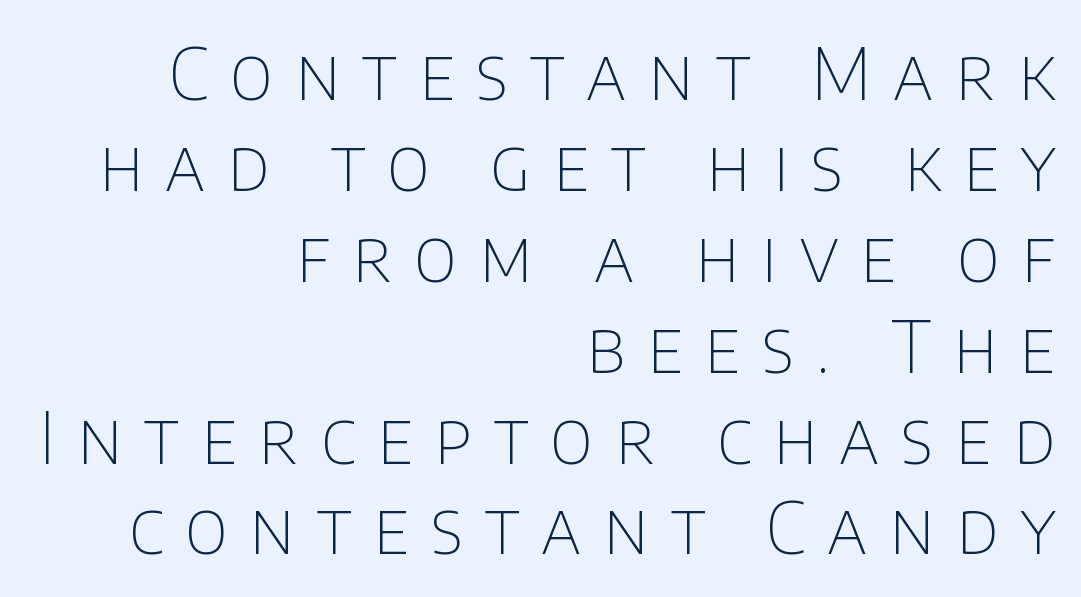
The image shows 71 px thin sans-serif type, upright; set right-aligned, normal line spacing (1.28x), unusually wide letter spacing (+0.31 em), not underlined; low stroke contrast and a large x-height.
